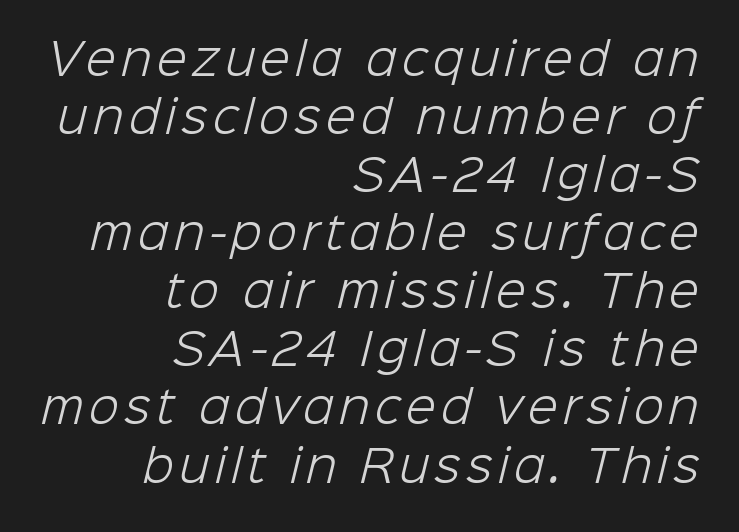
Q: Is the text bold? A: No.
Q: Is the typeface a serif or a sans-serif typeface? A: Sans-serif.
Q: Is the text underlined? A: No.
Q: How is the paragraph aligned? A: Right-aligned.
Q: Is the spacing between lines tight, normal or loose? A: Normal.
Q: Width (condensed, normal, or wide)? A: Normal.
Q: Stroke contrast? A: Low.
Q: x-height? A: Medium.
Q: Monospaced? A: No.
